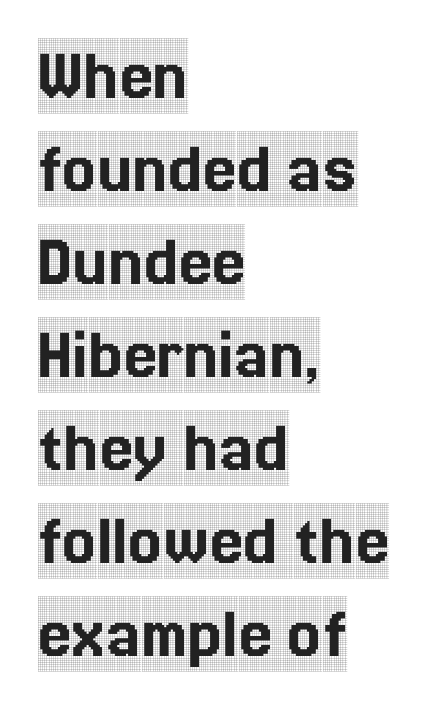
{"serif": "yes", "italic": "no", "width": "condensed", "x_height": "large", "monospaced": "no", "underline": "no", "align": "left", "line_spacing_ratio": 1.24, "letter_spacing": "normal", "letter_spacing_em": 0.0, "glyph_px": 75}
